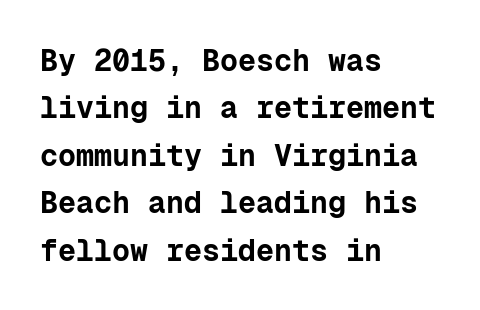
The image shows 30 px bold sans-serif type, upright, monospaced; set left-aligned, normal line spacing (1.58x), normal letter spacing, not underlined; low stroke contrast and a medium x-height.
